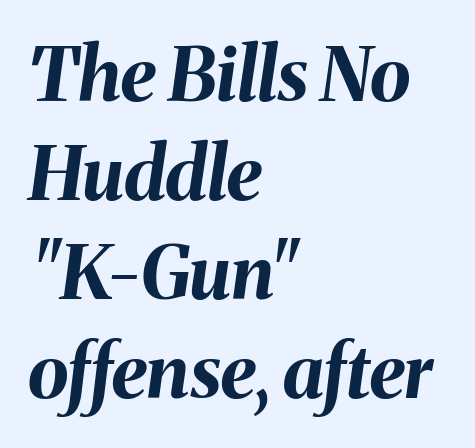
The image shows 74 px bold type, italic (leaning right); set left-aligned, normal line spacing (1.34x), normal letter spacing, not underlined; medium stroke contrast and a medium x-height.
